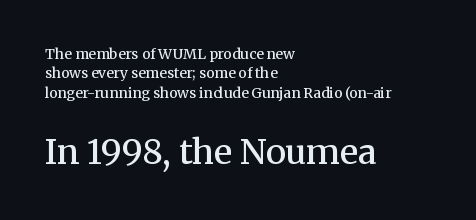
It's the straight-up-and-down kind of type. The face used here is seriffed, in the tradition of book romans. These lines keep a tight, regular rhythm from letter to letter. Is the type bold? Partly — it's a semibold, heavier than regular but not fully bold. One-word summary of the alignment: left.
